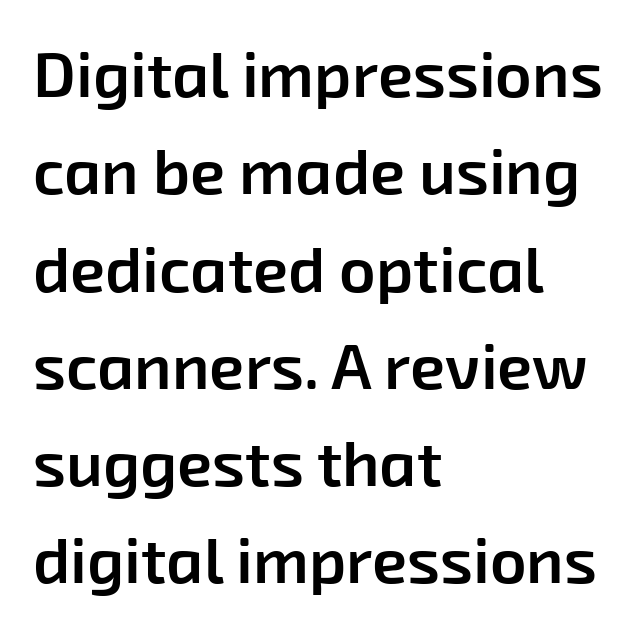
{"serif": "no", "bold": "semi", "weight": "semibold", "width": "normal", "stroke_contrast": "low", "x_height": "medium", "monospaced": "no", "underline": "no", "align": "left", "line_spacing": "normal", "line_spacing_ratio": 1.52, "letter_spacing": "normal", "letter_spacing_em": 0.0, "glyph_px": 64}
